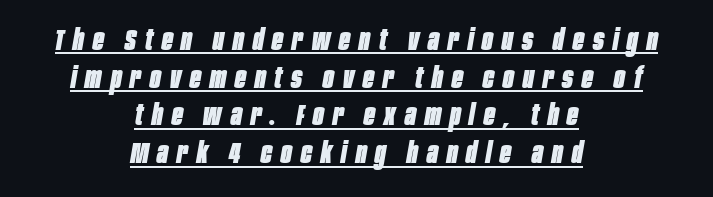
The passage shown stacks its lines at a standard gap. Compared with a flush-left layout, this one balances lines on the center instead. You can see a thin bar hugging the bottom of the glyphs. The rendering inserts visible extra space after every character. Each letter keeps its own natural width here, so spacing adapts to shape.
